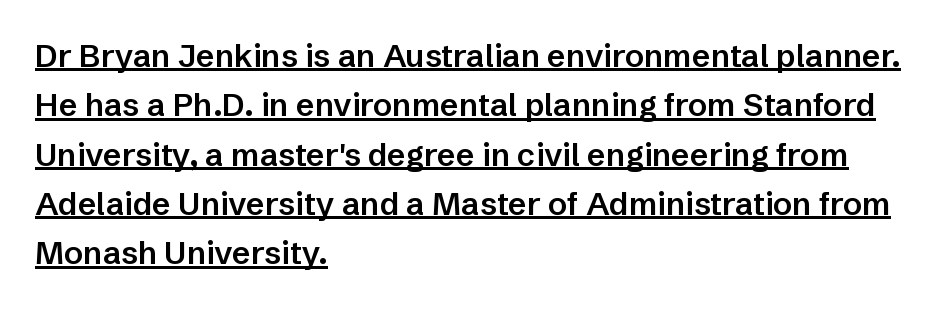
The letters advance in unequal steps, a hallmark of proportional type. The characters display no serif detailing; their extremities are plain. Line spacing here is normal. The lines are quadded left. This sample carries an underscore along the baseline area.
